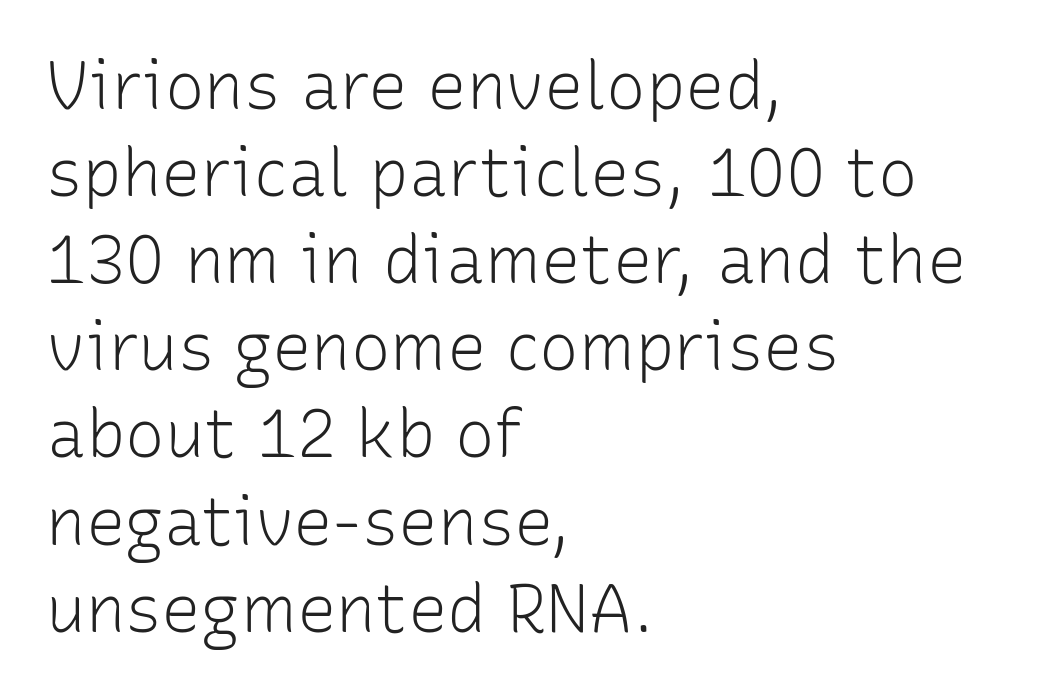
Upright lettering throughout. This rendering employs a face without finishing strokes, i.e., a sans-serif. No word sits above an underline. The setting favours the left margin, as ordinary paragraphs usually do. The passage shown is typed in a proportional face where columns would drift.
